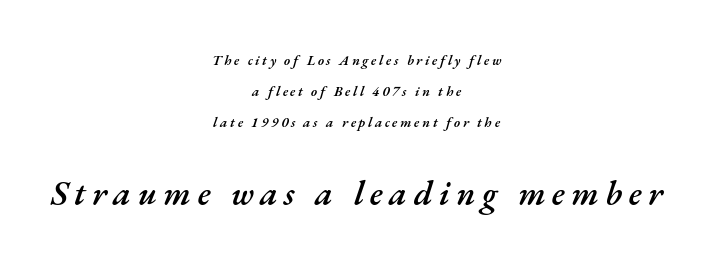
The image shows 34 px semibold type, italic (leaning right); set centered, loose line spacing (2.21x), not underlined; the second (bottom) block is 2.43x larger; medium stroke contrast and a small x-height.
